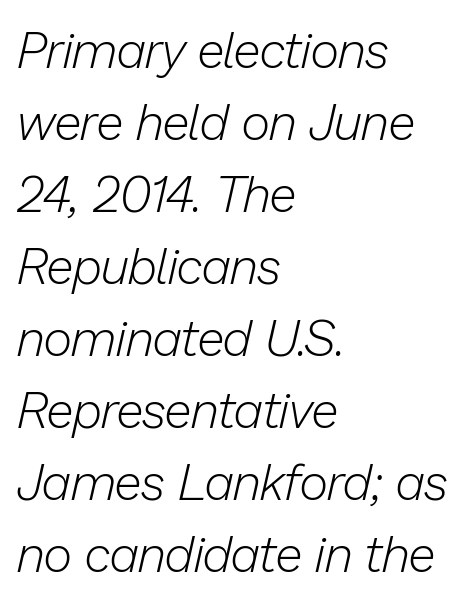
The image shows 50 px light type, italic (leaning right); set left-aligned, normal line spacing (1.44x), normal letter spacing, not underlined; low stroke contrast and a medium x-height.
